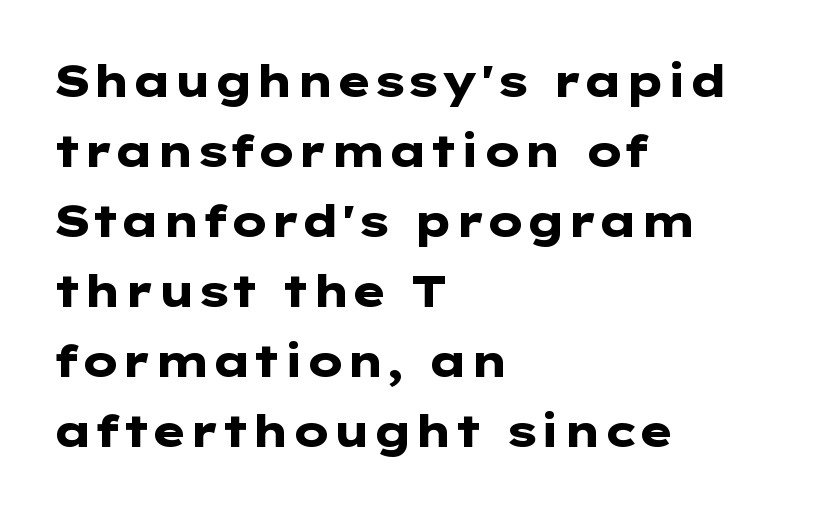
Q: Is the text bold? A: Yes.
Q: Is the text italic (slanted)? A: No, it is upright.
Q: Is the typeface a serif or a sans-serif typeface? A: Sans-serif.
Q: Is the text underlined? A: No.
Q: How is the paragraph aligned? A: Left-aligned.
Q: Is the spacing between letters normal or unusually wide? A: Normal.
Q: Is the spacing between lines tight, normal or loose? A: Normal.
Q: Width (condensed, normal, or wide)? A: Wide.
Q: Stroke contrast? A: Low.
Q: x-height? A: Medium.
